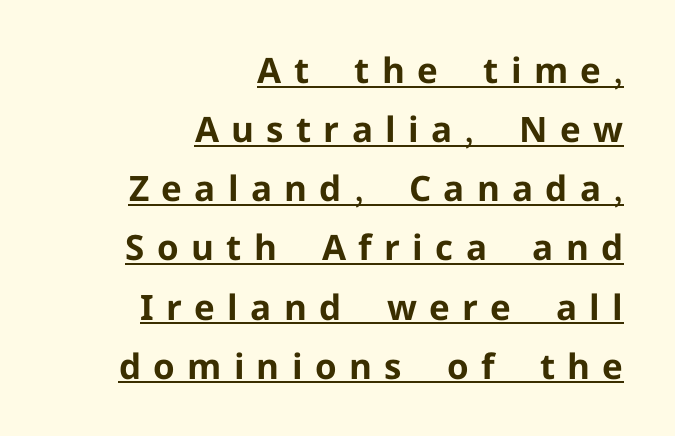
One-word summary of the alignment: right. The passage shown stacks its lines at a standard gap. Is there an underline? Yes — a line sits under the letters. Are there feet on the stems? There aren't — it's a sans.
